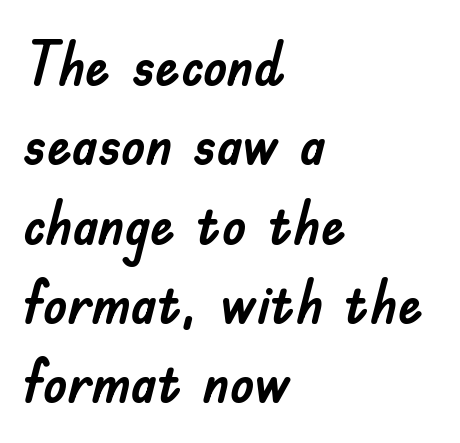
{"serif": "no", "width": "normal", "stroke_contrast": "low", "x_height": "small", "monospaced": "no", "underline": "no", "align": "left", "line_spacing": "normal", "line_spacing_ratio": 1.28, "letter_spacing": "normal", "letter_spacing_em": 0.0, "glyph_px": 62}
